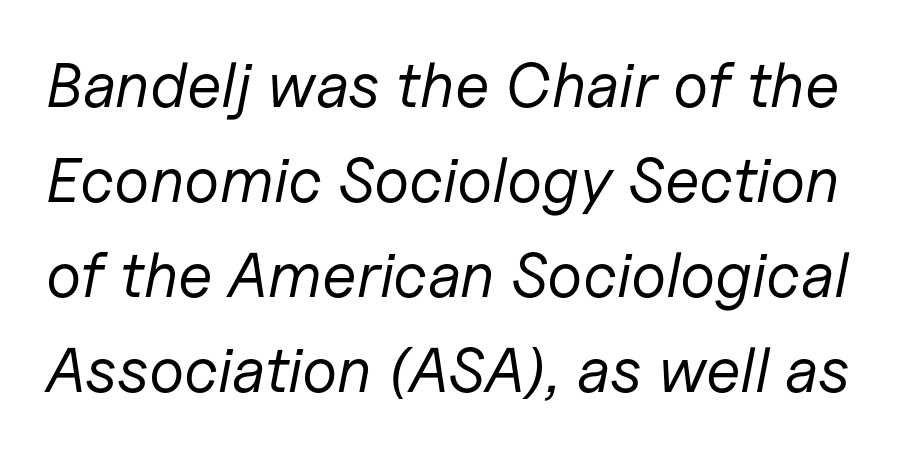
The image shows 63 px regular-weight type, italic (leaning right); set normal line spacing (1.51x), normal letter spacing, not underlined; low stroke contrast and a medium x-height.
